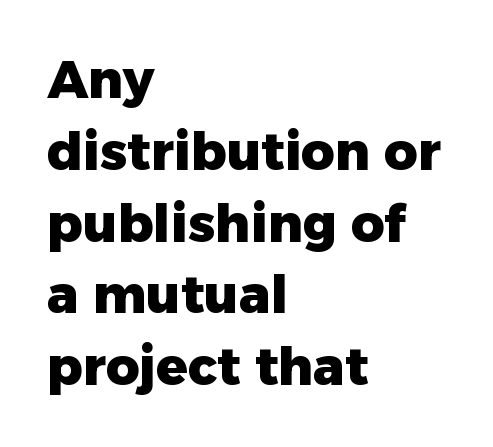
{"serif": "no", "italic": "no", "bold": "yes", "weight": "heavy", "width": "normal", "stroke_contrast": "low", "x_height": "medium", "monospaced": "no", "underline": "no", "align": "left", "line_spacing": "normal", "line_spacing_ratio": 1.38, "letter_spacing": "normal", "letter_spacing_em": 0.0, "glyph_px": 52}
